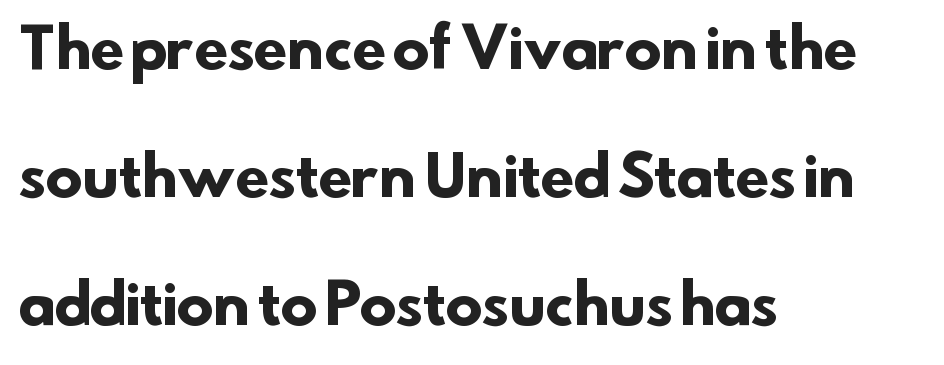
You could call the tracking neutral — neither tight nor loose. The gap between lines stays unmarked. This is sans-serif lettering, the kind often seen on screens and signage. Vertically, the passage feels expansive, rows floating well apart. Heft: maximum for text — a bold. The passage shown is typed in a proportional face where columns would drift.
